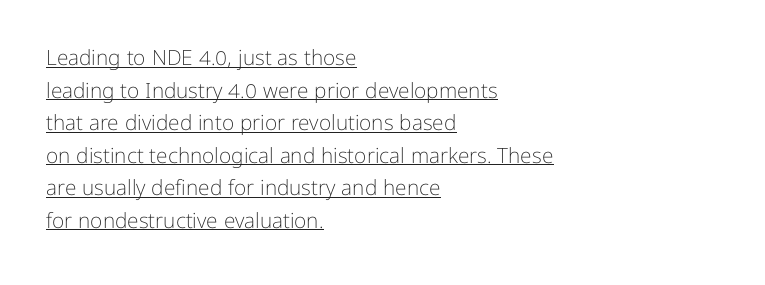
{"italic": "no", "bold": "no", "underline": "yes", "align": "left", "line_spacing": "normal", "line_spacing_ratio": 1.55, "letter_spacing": "normal", "letter_spacing_em": 0.0, "glyph_px": 21}
